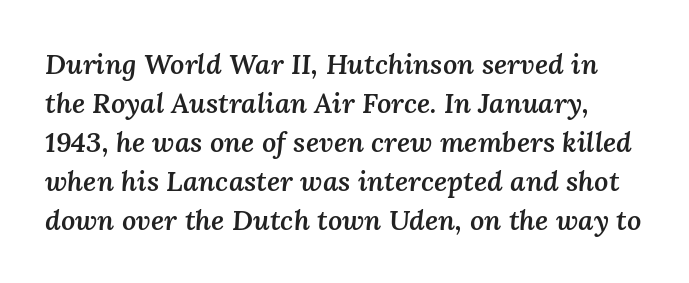
{"italic": "yes", "lean": "right", "slant_degrees": 3, "bold": "semi", "weight": "semibold", "width": "normal", "stroke_contrast": "medium", "x_height": "medium", "monospaced": "no", "underline": "no", "line_spacing": "normal", "line_spacing_ratio": 1.39, "letter_spacing": "normal", "letter_spacing_em": 0.0, "glyph_px": 28}
